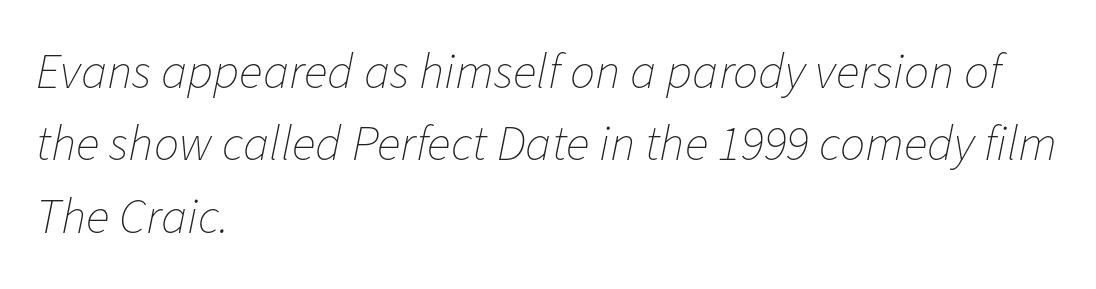
The text carries the slant typical of an italic or oblique font. Each letter keeps its own natural width here, so spacing adapts to shape. A bare baseline throughout the passage. Think standard paragraph weight, or any step lighter than that. This sample is left-justified, so line endings fall wherever the words run out.
